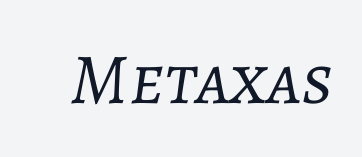
Q: Is the text bold? A: No.
Q: Is the text italic (slanted)? A: Yes, it leans right by about 7 degrees.
Q: Is the text underlined? A: No.
Q: Is the spacing between letters normal or unusually wide? A: Normal.
Q: Width (condensed, normal, or wide)? A: Normal.
Q: Stroke contrast? A: Low.
Q: x-height? A: Medium.
Q: Monospaced? A: No.
